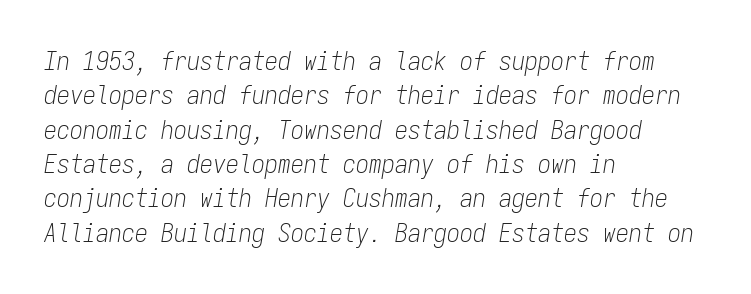
{"italic": "yes", "lean": "right", "slant_degrees": 9, "bold": "no", "underline": "no", "align": "left", "line_spacing": "normal", "line_spacing_ratio": 1.32, "letter_spacing": "normal", "letter_spacing_em": 0.0, "glyph_px": 26}
